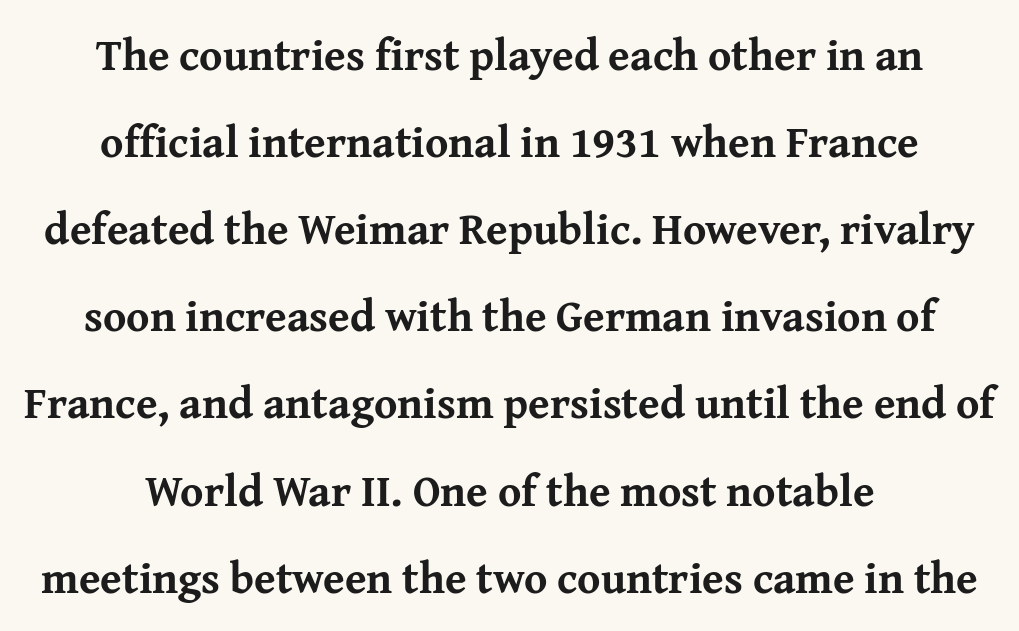
{"serif": "yes", "italic": "no", "bold": "yes", "weight": "bold", "width": "normal", "stroke_contrast": "medium", "x_height": "medium", "monospaced": "no", "underline": "no", "align": "center", "line_spacing": "loose", "line_spacing_ratio": 1.98, "letter_spacing": "normal", "letter_spacing_em": 0.0, "glyph_px": 44}
